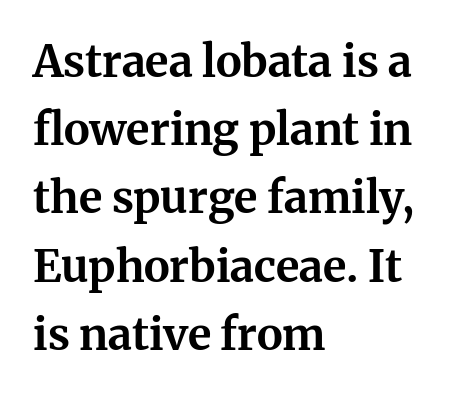
{"serif": "yes", "italic": "no", "bold": "yes", "weight": "bold", "width": "normal", "stroke_contrast": "medium", "x_height": "medium", "monospaced": "no", "underline": "no", "align": "left", "line_spacing": "normal", "line_spacing_ratio": 1.55, "letter_spacing": "normal", "letter_spacing_em": 0.0, "glyph_px": 44}
